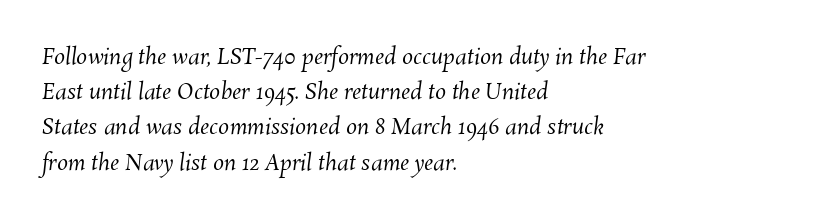
The passage is arranged the way most books set body copy — flush left. Stroke thickness stays within the range of a standard reading face or lighter. Tracking here is standard; glyphs follow each other at the usual distance. Reading down the column, the eye jumps a familiar distance to each next line. The strip under each line holds only bare page.
